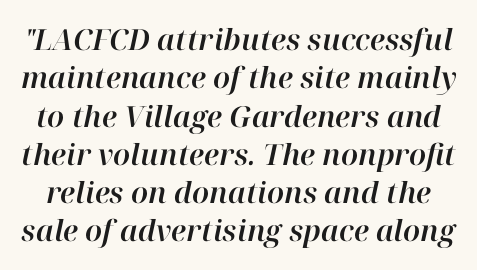
The image shows 29 px text type, italic (leaning right); set normal line spacing (1.32x), normal letter spacing, not underlined; high stroke contrast and a medium x-height.
